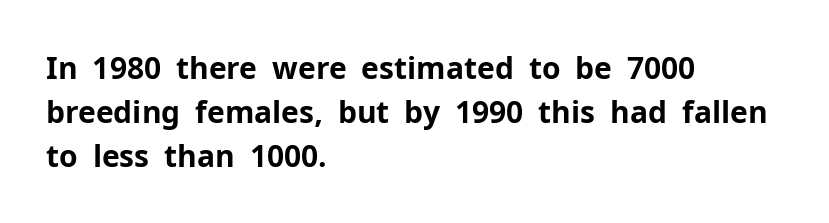
{"serif": "no", "italic": "no", "bold": "yes", "weight": "bold", "width": "normal", "stroke_contrast": "low", "x_height": "medium", "monospaced": "no", "underline": "no", "align": "left", "line_spacing": "normal", "line_spacing_ratio": 1.47, "letter_spacing": "normal", "letter_spacing_em": 0.0, "glyph_px": 30}
